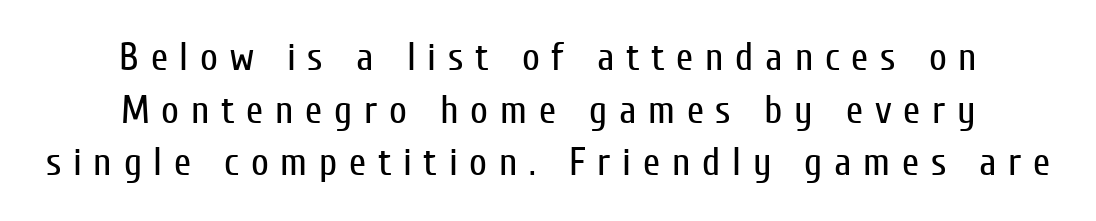
Weight: not bold — regular or lighter. A centered setting, common on invitations and titles, is used for this passage. The passage shown is typed in a proportional face where columns would drift. Rows of type keep a routine distance in the vertical direction. Every character sits straight up, as roman type does. The designer went with a sans here, leaving each stem footless.
